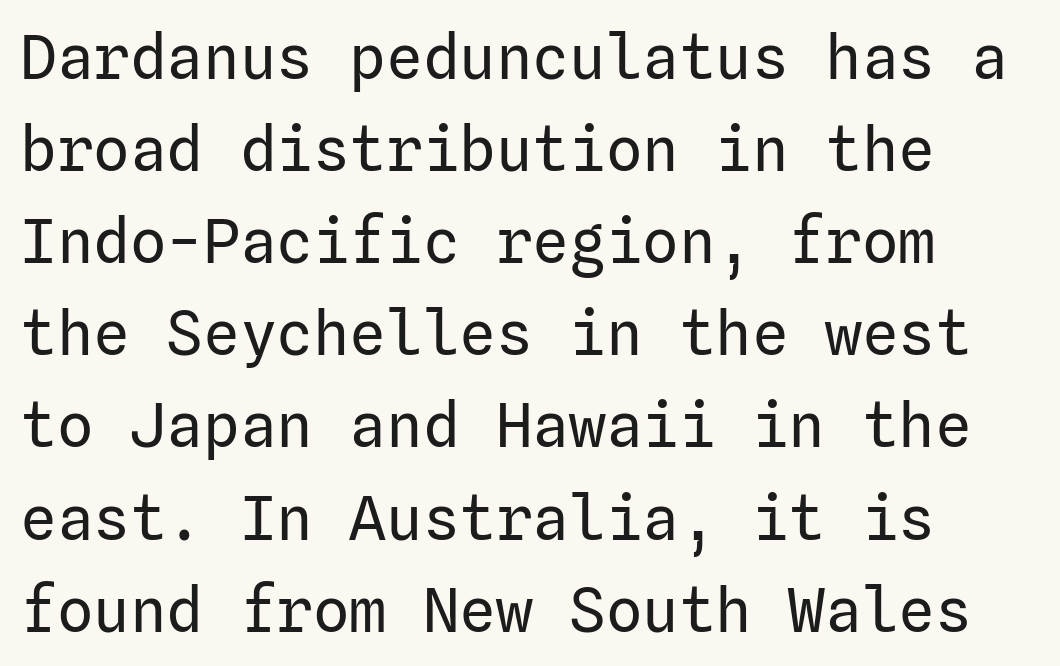
Vertical stems look standard width or narrower in stroke. Italic: no, the glyphs are upright roman. Letterform terminals end flat and unadorned throughout the passage. Notice how the passage keeps a crisp vertical edge on the left only. A clean baseline with only descenders dipping below it.
